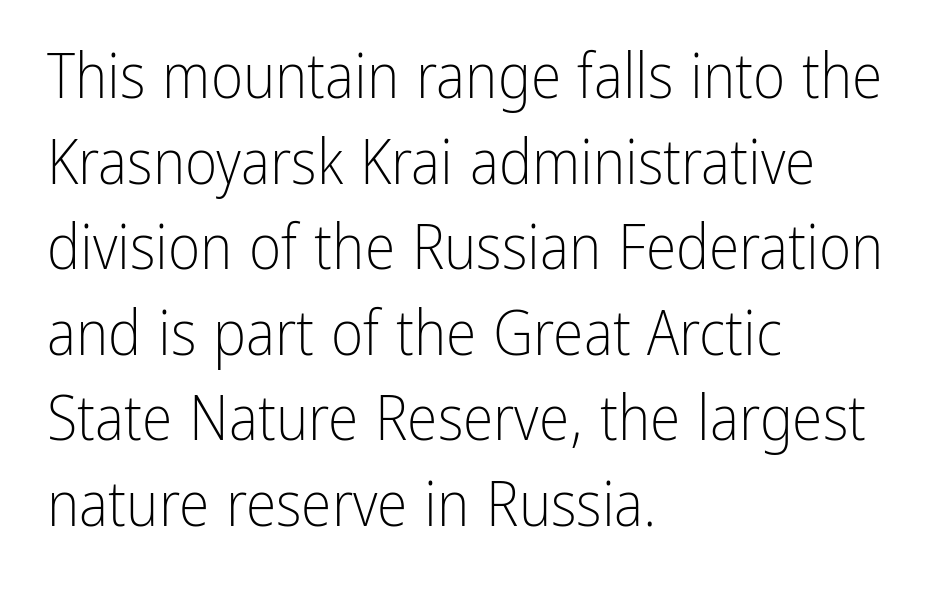
The image shows 62 px light, condensed sans-serif type, upright; set left-aligned, normal line spacing (1.38x), normal letter spacing, not underlined; low stroke contrast and a medium x-height.
